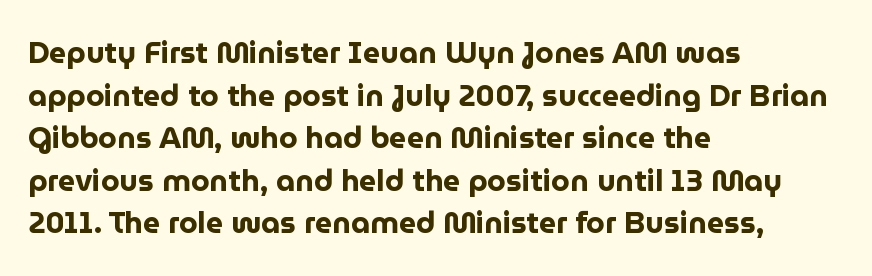
Q: Is the text bold? A: Yes.
Q: Is the text italic (slanted)? A: No, it is upright.
Q: Is the typeface a serif or a sans-serif typeface? A: Sans-serif.
Q: Is the text underlined? A: No.
Q: How is the paragraph aligned? A: Left-aligned.
Q: Is the spacing between letters normal or unusually wide? A: Normal.
Q: Is the spacing between lines tight, normal or loose? A: Normal.
Q: Width (condensed, normal, or wide)? A: Normal.
Q: Stroke contrast? A: Low.
Q: x-height? A: Medium.
Q: Monospaced? A: No.
